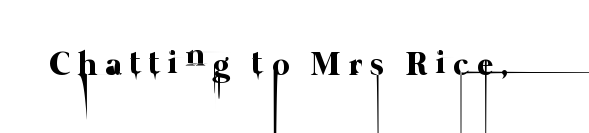
You could not count columns in this text — the font is proportionally spaced. Inter-character spacing is expanded well beyond the font's built-in metrics. Descenders are the only things crossing below the line. Stroke mass is kept to a normal reading level or below.
